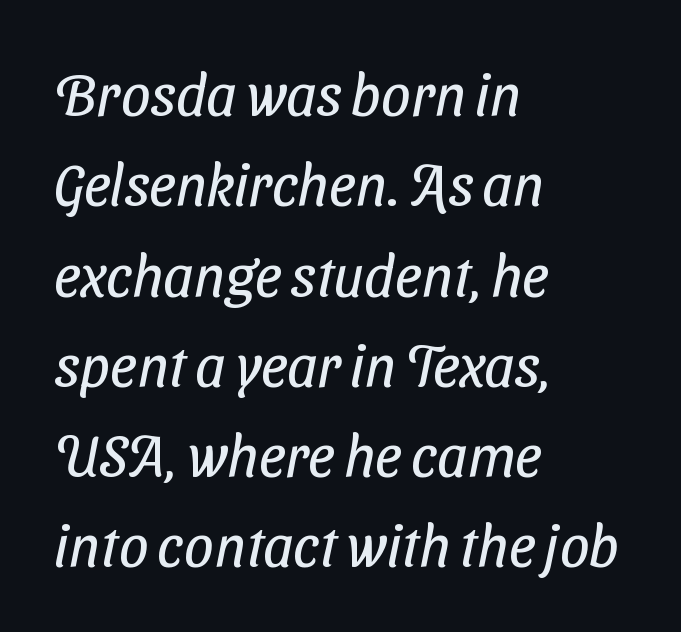
{"serif": "no", "bold": "no", "weight": "regular", "width": "condensed", "stroke_contrast": "low", "x_height": "medium", "monospaced": "no", "underline": "no", "align": "left", "line_spacing": "normal", "line_spacing_ratio": 1.53, "letter_spacing": "normal", "letter_spacing_em": 0.0, "glyph_px": 59}
